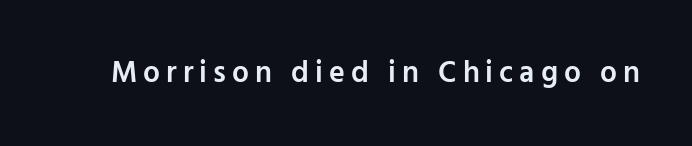
Q: Is the text bold? A: Semi-bold.
Q: Is the text italic (slanted)? A: No, it is upright.
Q: Is the typeface a serif or a sans-serif typeface? A: Sans-serif.
Q: Is the text underlined? A: No.
Q: Is the spacing between letters normal or unusually wide? A: Unusually wide.
Q: Width (condensed, normal, or wide)? A: Normal.
Q: Stroke contrast? A: Low.
Q: x-height? A: Medium.
Q: Monospaced? A: No.
